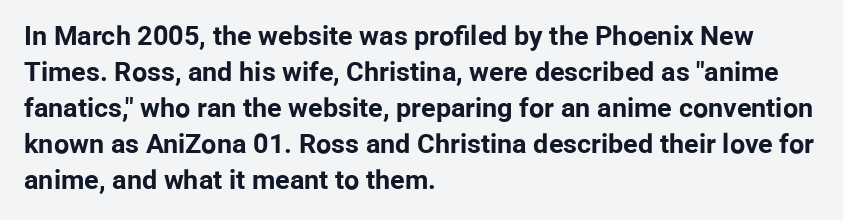
Q: Is the text bold? A: Yes.
Q: Is the text italic (slanted)? A: No, it is upright.
Q: Is the text underlined? A: No.
Q: How is the paragraph aligned? A: Left-aligned.
Q: Is the spacing between letters normal or unusually wide? A: Normal.
Q: Is the spacing between lines tight, normal or loose? A: Normal.
